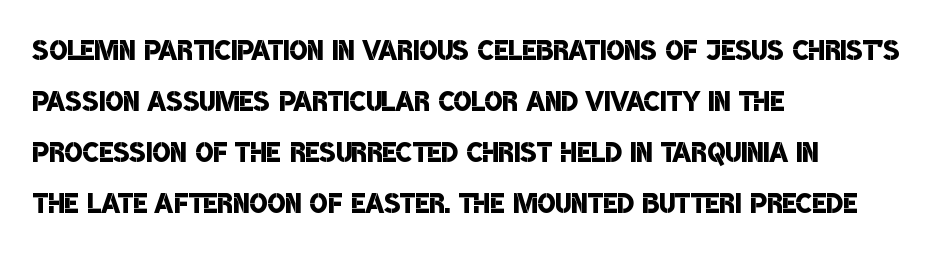
{"serif": "no", "bold": "semi", "weight": "semibold", "width": "condensed", "stroke_contrast": "low", "x_height": "large", "monospaced": "no", "underline": "no", "align": "left", "line_spacing": "normal", "line_spacing_ratio": 1.34, "letter_spacing": "normal", "letter_spacing_em": 0.0, "glyph_px": 38}
